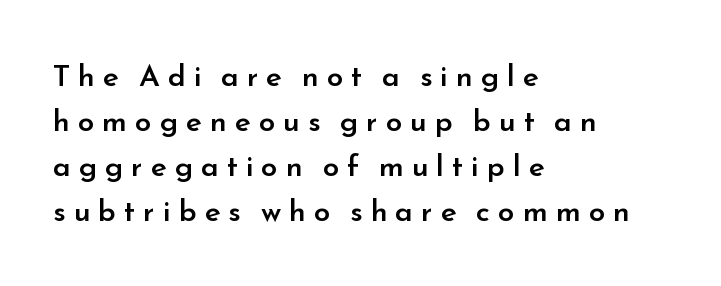
Q: Is the text bold? A: Semi-bold.
Q: Is the text italic (slanted)? A: No, it is upright.
Q: Is the typeface a serif or a sans-serif typeface? A: Sans-serif.
Q: Is the text underlined? A: No.
Q: How is the paragraph aligned? A: Left-aligned.
Q: Is the spacing between letters normal or unusually wide? A: Unusually wide.
Q: Is the spacing between lines tight, normal or loose? A: Normal.
Q: Width (condensed, normal, or wide)? A: Normal.
Q: Stroke contrast? A: Low.
Q: x-height? A: Small.
Q: Monospaced? A: No.
